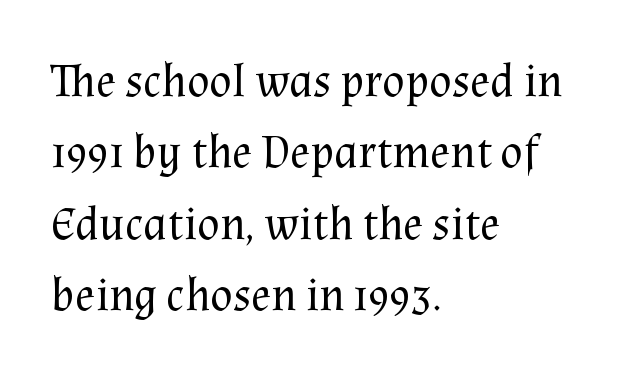
Every character sits straight up, as roman type does. The letterforms sit shoulder to shoulder at normal distance. The passage shown is typed in a proportional face where columns would drift. The line-height multiplier appears to be the usual default.
